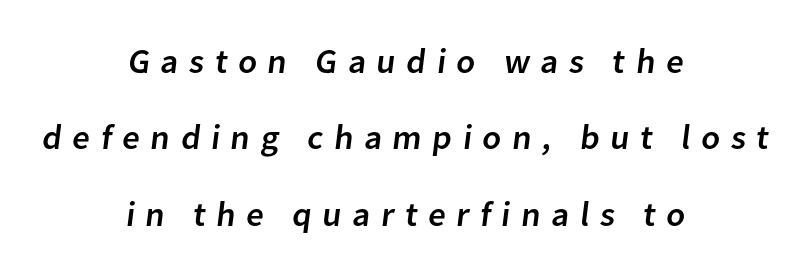
Q: Is the typeface a serif or a sans-serif typeface? A: Sans-serif.
Q: Is the text underlined? A: No.
Q: How is the paragraph aligned? A: Centered.
Q: Is the spacing between letters normal or unusually wide? A: Unusually wide.
Q: Is the spacing between lines tight, normal or loose? A: Loose.
Q: Width (condensed, normal, or wide)? A: Normal.
Q: Stroke contrast? A: Low.
Q: x-height? A: Medium.
Q: Monospaced? A: No.
